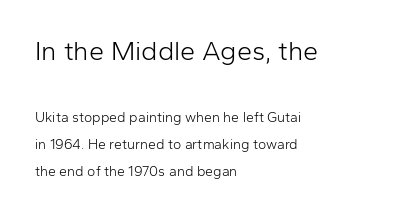
{"italic": "no", "bold": "no", "underline": "no", "align": "left", "line_spacing": "loose", "line_spacing_ratio": 1.94, "letter_spacing": "normal", "letter_spacing_em": 0.0, "larger_block": "first", "size_ratio": 1.93, "glyph_px": 27}
